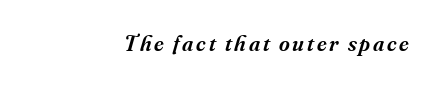
Q: Is the text bold? A: Semi-bold.
Q: Is the text italic (slanted)? A: Yes, it leans right by about 16 degrees.
Q: Is the text underlined? A: No.
Q: How is the paragraph aligned? A: Right-aligned.
